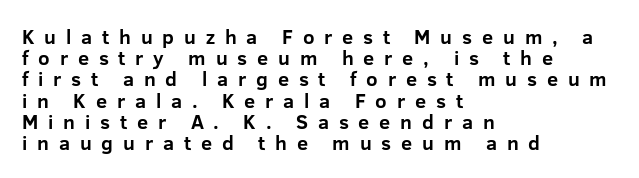
{"italic": "no", "bold": "yes", "underline": "no", "align": "left", "line_spacing": "tight", "line_spacing_ratio": 1.06, "letter_spacing": "wide", "letter_spacing_em": 0.49, "glyph_px": 20}
